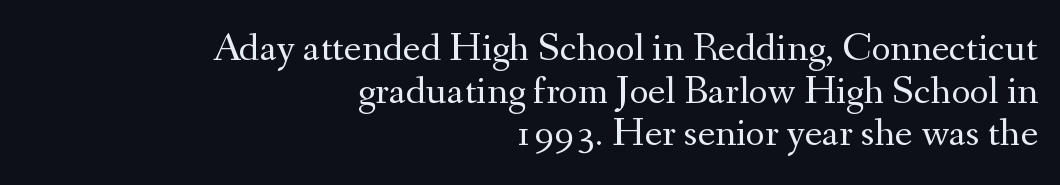
Q: Is the text bold? A: No.
Q: Is the text italic (slanted)? A: No, it is upright.
Q: Is the typeface a serif or a sans-serif typeface? A: Serif.
Q: Is the text underlined? A: No.
Q: How is the paragraph aligned? A: Right-aligned.
Q: Is the spacing between letters normal or unusually wide? A: Normal.
Q: Is the spacing between lines tight, normal or loose? A: Tight.
Q: Width (condensed, normal, or wide)? A: Normal.
Q: Stroke contrast? A: Medium.
Q: x-height? A: Small.
Q: Monospaced? A: No.
